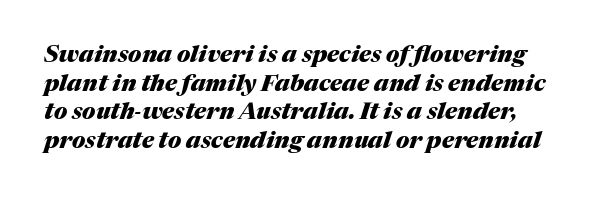
The image shows 23 px bold type, italic (leaning right); set line spacing 1.24x, normal letter spacing, not underlined.
